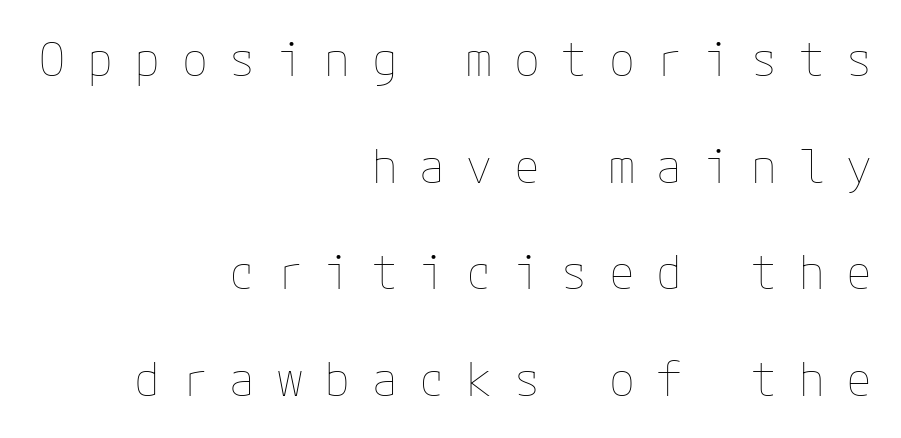
{"italic": "no", "bold": "no", "weight": "thin", "width": "normal", "stroke_contrast": "low", "x_height": "medium", "underline": "no", "align": "right", "line_spacing": "loose", "line_spacing_ratio": 2.27, "letter_spacing": "wide", "letter_spacing_em": 0.46, "glyph_px": 47}
